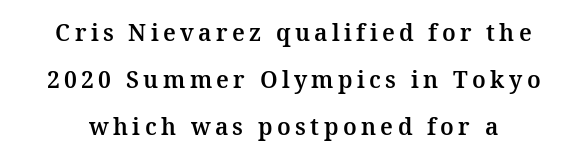
Q: Is the text italic (slanted)? A: No, it is upright.
Q: Is the text underlined? A: No.
Q: Is the spacing between lines tight, normal or loose? A: Loose.
